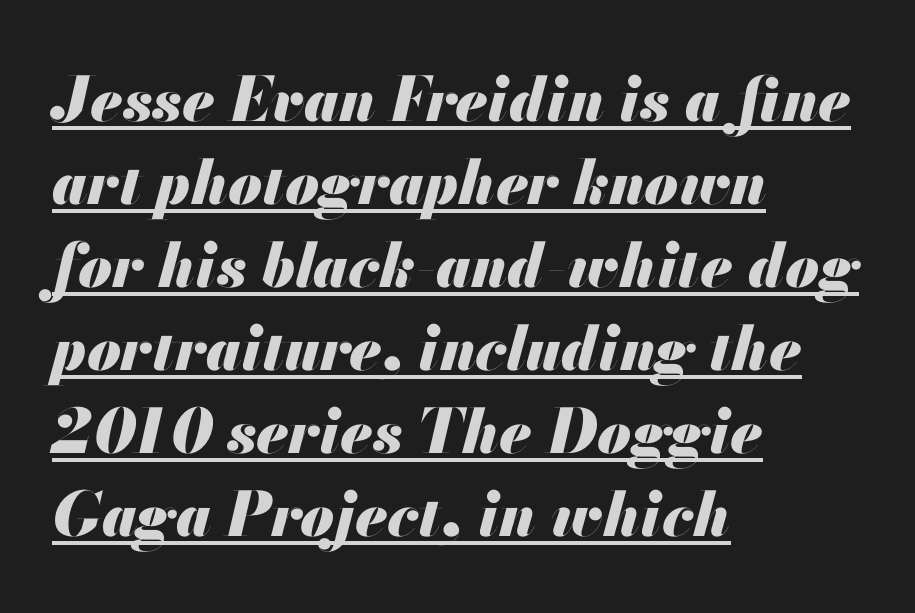
{"italic": "yes", "lean": "right", "slant_degrees": 13, "bold": "yes", "weight": "heavy", "width": "normal", "stroke_contrast": "medium", "x_height": "small", "monospaced": "no", "underline": "yes", "align": "left", "line_spacing": "normal", "line_spacing_ratio": 1.36, "letter_spacing": "normal", "letter_spacing_em": 0.0, "glyph_px": 61}
